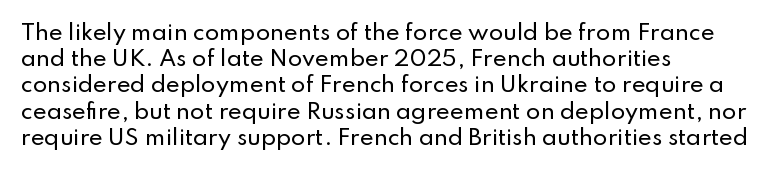
{"italic": "no", "underline": "no", "align": "left", "line_spacing": "normal", "line_spacing_ratio": 1.25, "letter_spacing": "normal", "letter_spacing_em": 0.0, "glyph_px": 21}
